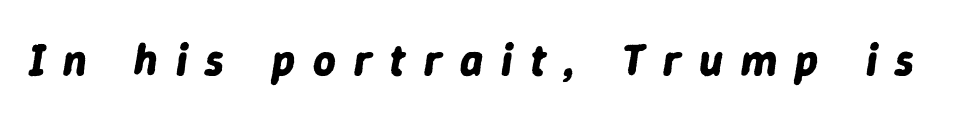
The image shows 44 px bold type, italic (leaning right); set unusually wide letter spacing (+0.41 em), not underlined; low stroke contrast and a medium x-height.
